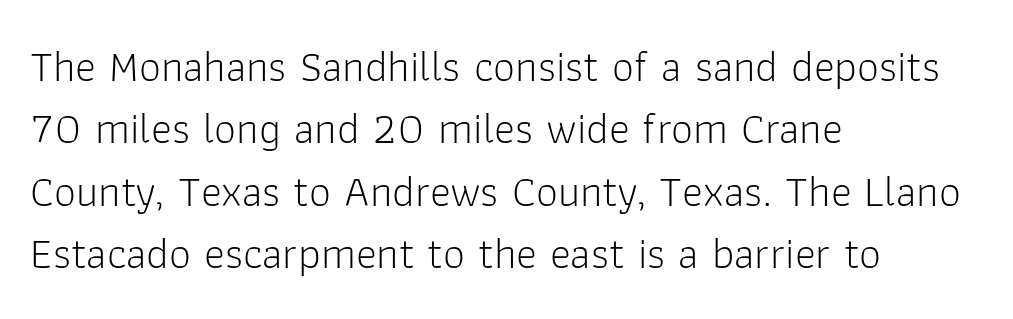
The image shows 44 px light sans-serif type, upright; set left-aligned, normal line spacing (1.42x), normal letter spacing, not underlined; low stroke contrast and a medium x-height.
